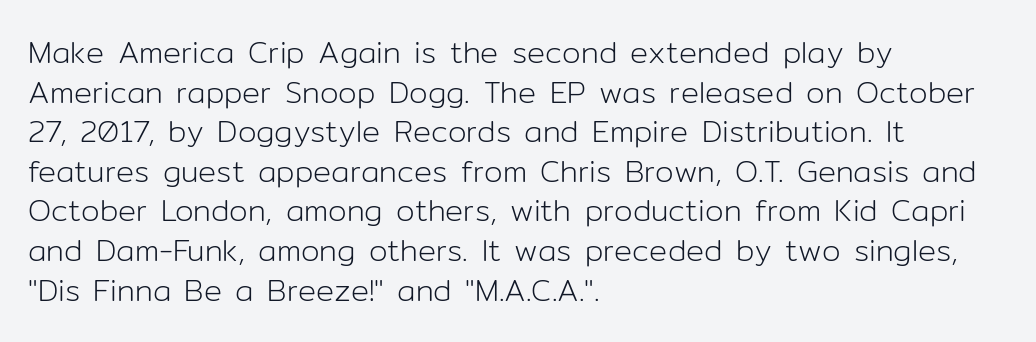
The image shows 30 px light sans-serif type, upright; set left-aligned, normal line spacing (1.32x), normal letter spacing, not underlined; low stroke contrast and a medium x-height.
